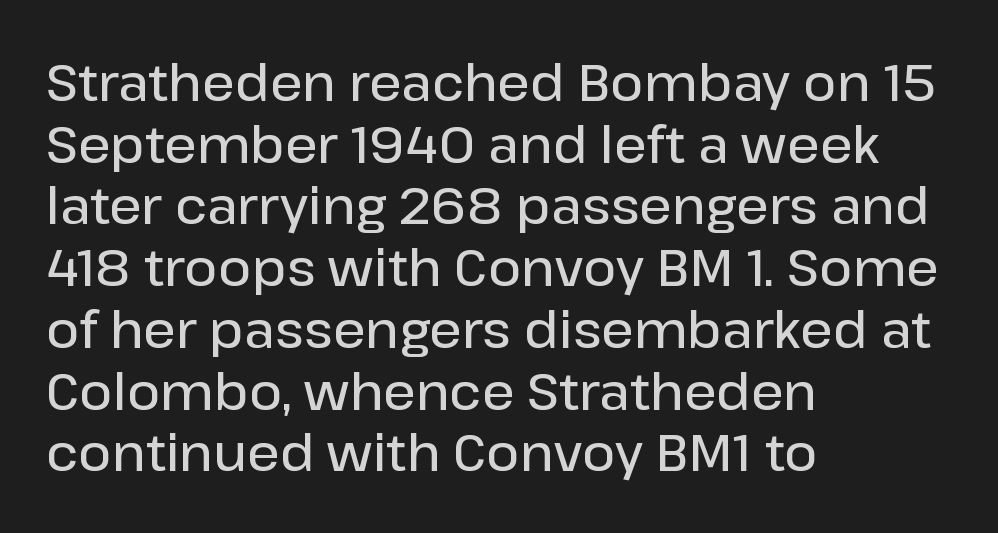
The image shows 51 px semibold sans-serif type, upright; set left-aligned, line spacing 1.21x, normal letter spacing, not underlined; low stroke contrast and a medium x-height.
